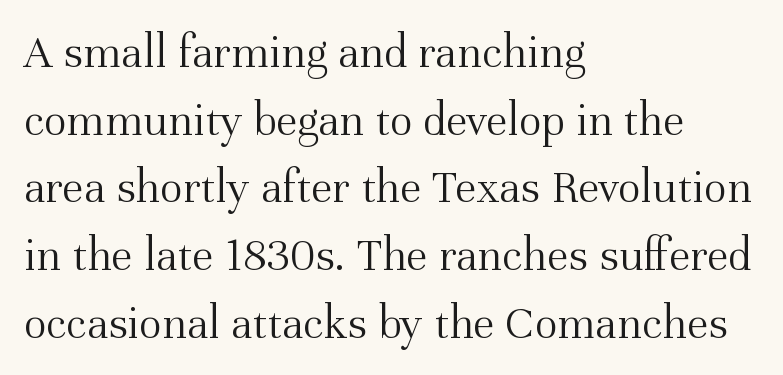
Q: Is the text bold? A: No.
Q: Is the text italic (slanted)? A: No, it is upright.
Q: Is the typeface a serif or a sans-serif typeface? A: Serif.
Q: Is the text underlined? A: No.
Q: How is the paragraph aligned? A: Left-aligned.
Q: Is the spacing between letters normal or unusually wide? A: Normal.
Q: Is the spacing between lines tight, normal or loose? A: Normal.
Q: Width (condensed, normal, or wide)? A: Normal.
Q: Stroke contrast? A: Medium.
Q: x-height? A: Medium.
Q: Monospaced? A: No.
